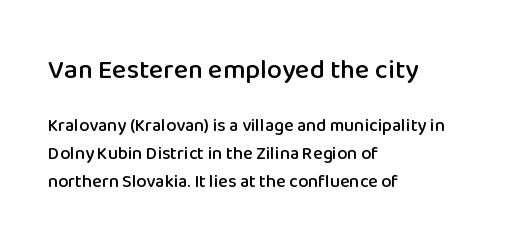
A student would notice the top passage is typeset larger than what follows. A typesetter would call this leading conventional body-copy spacing. The letters sit at their default tracking, neither squeezed nor spread. Line starts are locked; line ends wander.
